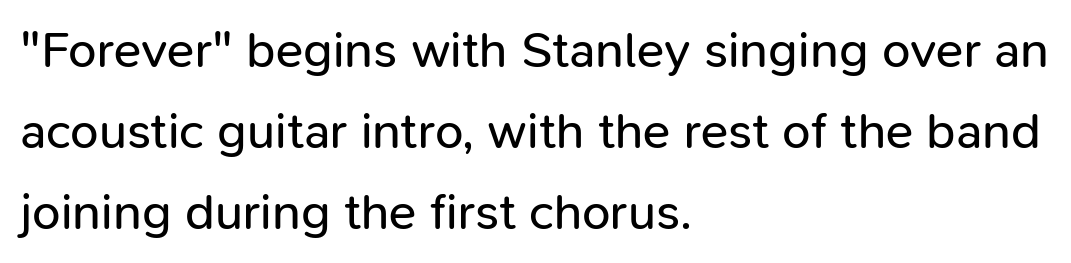
What stands out about the letter spacing? Nothing — it is the standard amount. Words float on clear page, feet unadorned. Tall strokes in this sample are plumb rather than angled. Nope, no serifs anywhere on these letters. Compared with a typical body face, this is equally light or lighter still.
